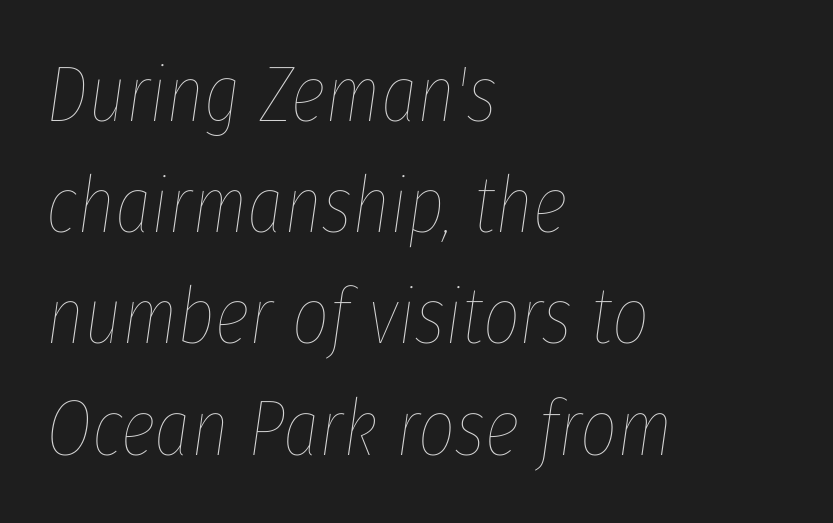
Q: Is the text bold? A: No.
Q: Is the text italic (slanted)? A: Yes, it leans right by about 8 degrees.
Q: Is the text underlined? A: No.
Q: How is the paragraph aligned? A: Left-aligned.
Q: Is the spacing between letters normal or unusually wide? A: Normal.
Q: Is the spacing between lines tight, normal or loose? A: Normal.
Q: Width (condensed, normal, or wide)? A: Condensed.
Q: Stroke contrast? A: Low.
Q: x-height? A: Medium.
Q: Monospaced? A: No.
